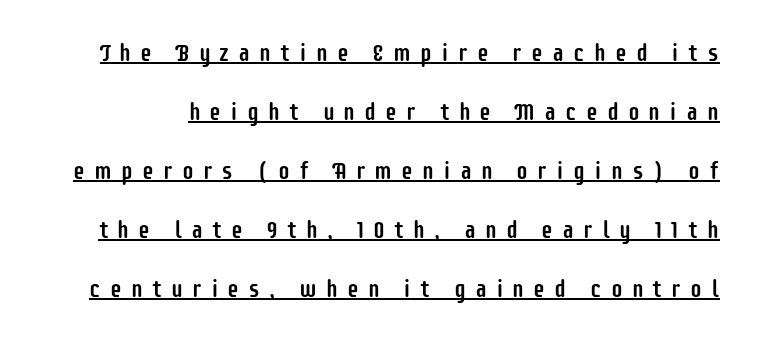
Q: Is the text italic (slanted)? A: No, it is upright.
Q: Is the text underlined? A: Yes.
Q: Is the spacing between letters normal or unusually wide? A: Unusually wide.
Q: Is the spacing between lines tight, normal or loose? A: Loose.
